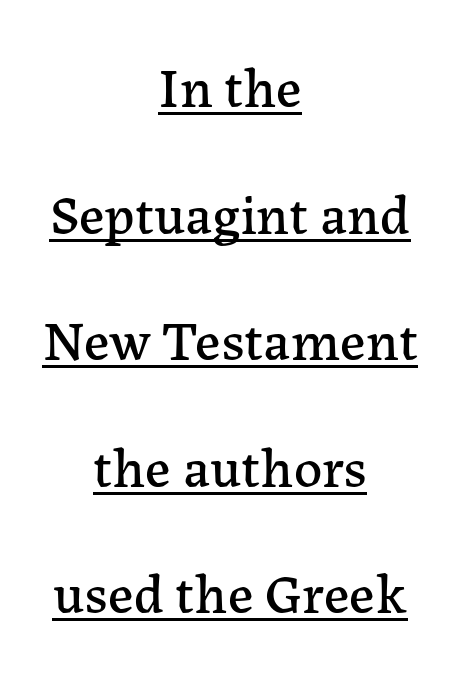
{"serif": "yes", "italic": "no", "width": "normal", "stroke_contrast": "low", "x_height": "medium", "monospaced": "no", "underline": "yes", "align": "center", "line_spacing": "loose", "line_spacing_ratio": 2.26, "letter_spacing": "normal", "letter_spacing_em": 0.0, "glyph_px": 56}
